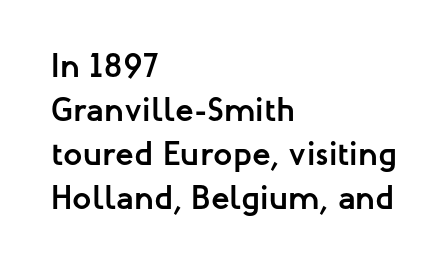
Q: Is the text bold? A: Yes.
Q: Is the text italic (slanted)? A: No, it is upright.
Q: Is the typeface a serif or a sans-serif typeface? A: Sans-serif.
Q: Is the text underlined? A: No.
Q: How is the paragraph aligned? A: Left-aligned.
Q: Is the spacing between letters normal or unusually wide? A: Normal.
Q: Is the spacing between lines tight, normal or loose? A: Normal.
Q: Width (condensed, normal, or wide)? A: Normal.
Q: Stroke contrast? A: Low.
Q: x-height? A: Medium.
Q: Monospaced? A: No.
